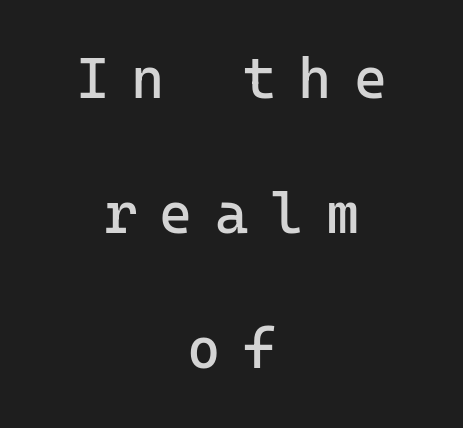
Compared with a flush-left layout, this one balances lines on the center instead. These lines were composed using upright roman letters. Characters follow at a spacing far wider than the type designer built in. This reads as an unemphasized weight, regular at the heaviest. Anything drawn beneath the words? Only blank space.
